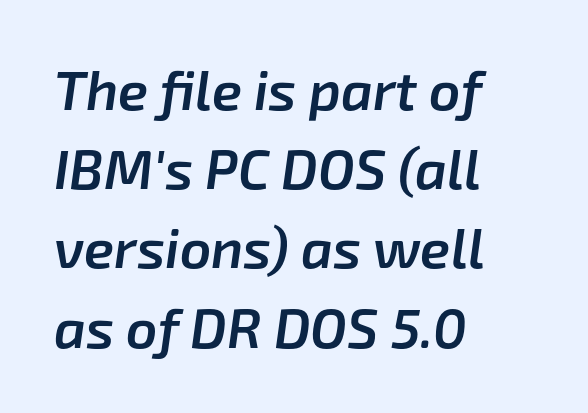
{"italic": "yes", "lean": "right", "slant_degrees": 8, "bold": "semi", "weight": "semibold", "width": "normal", "stroke_contrast": "low", "x_height": "medium", "monospaced": "no", "underline": "no", "align": "left", "line_spacing": "normal", "line_spacing_ratio": 1.44, "letter_spacing": "normal", "letter_spacing_em": 0.0, "glyph_px": 55}
